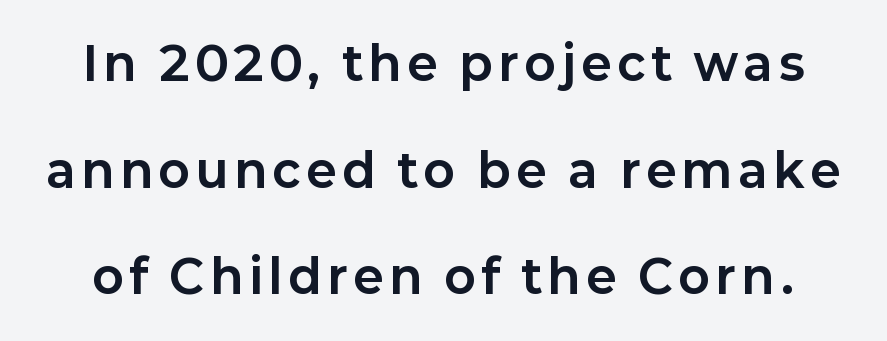
Q: Is the text bold? A: Yes.
Q: Is the text italic (slanted)? A: No, it is upright.
Q: Is the typeface a serif or a sans-serif typeface? A: Sans-serif.
Q: Is the text underlined? A: No.
Q: Is the spacing between lines tight, normal or loose? A: Loose.
Q: Width (condensed, normal, or wide)? A: Normal.
Q: Stroke contrast? A: Low.
Q: x-height? A: Medium.
Q: Monospaced? A: No.
